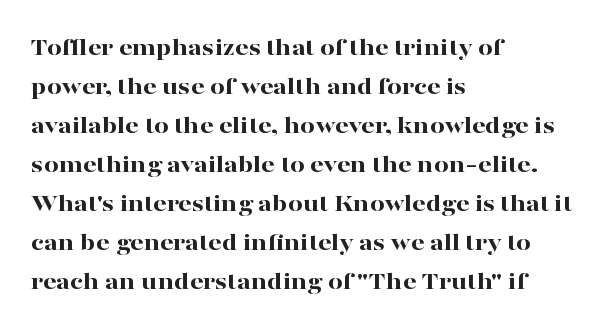
{"italic": "no", "bold": "yes", "underline": "no", "align": "left", "line_spacing": "normal", "line_spacing_ratio": 1.5, "letter_spacing": "normal", "letter_spacing_em": 0.0, "glyph_px": 26}
